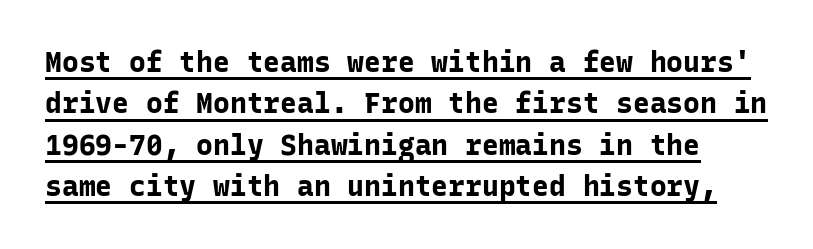
The specimen reads as upright at a glance. The passage shown has conventional tracking throughout. Looks like terminal output: every glyph gets an equal slot. You'd pick this weight for a headline — it's a proper bold. A baseline rule has been typeset under these characters.
